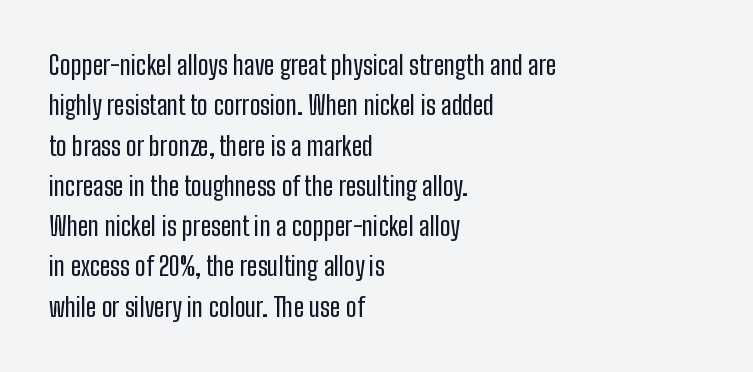
The image shows 26 px text type, upright; set left-aligned, normal line spacing (1.55x), normal letter spacing, not underlined.
